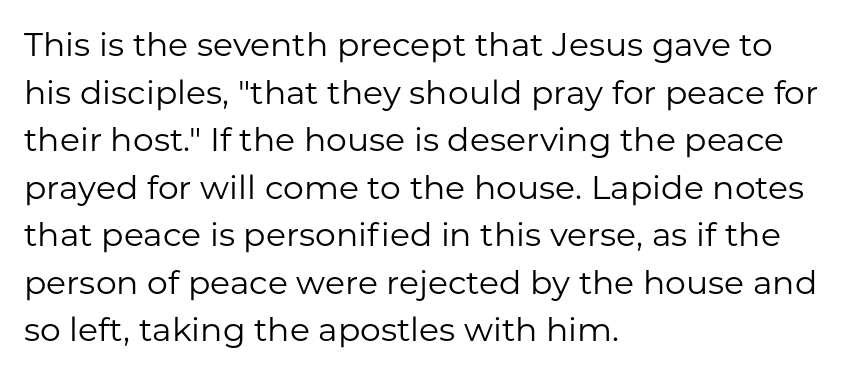
The image shows 33 px regular-weight sans-serif type, upright; set left-aligned, normal line spacing (1.44x), normal letter spacing, not underlined; low stroke contrast and a medium x-height.
